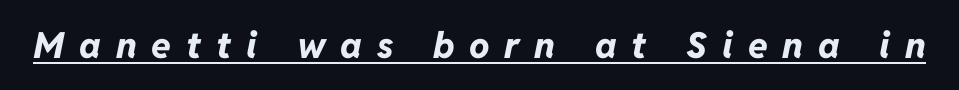
{"italic": "yes", "lean": "right", "slant_degrees": 11, "bold": "yes", "weight": "bold", "width": "normal", "stroke_contrast": "low", "x_height": "medium", "monospaced": "no", "underline": "yes", "letter_spacing": "wide", "letter_spacing_em": 0.41, "glyph_px": 36}
